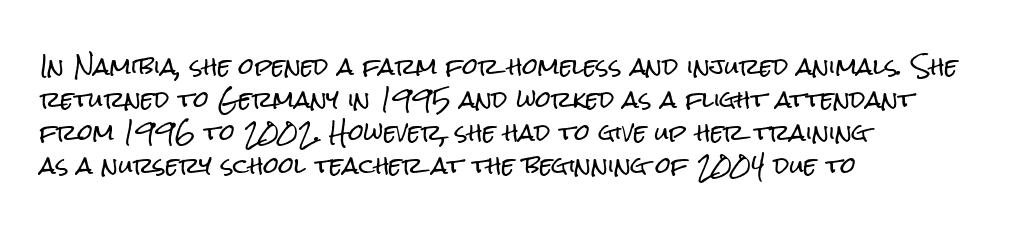
A clean baseline with only descenders dipping below it. Standard letterfit; no display-style spreading of the glyphs. Notice how descenders clear the ascenders below comfortably — that's standard leading. It's the straight-up-and-down kind of type. Does the copy run flush right? No — it runs flush left.
